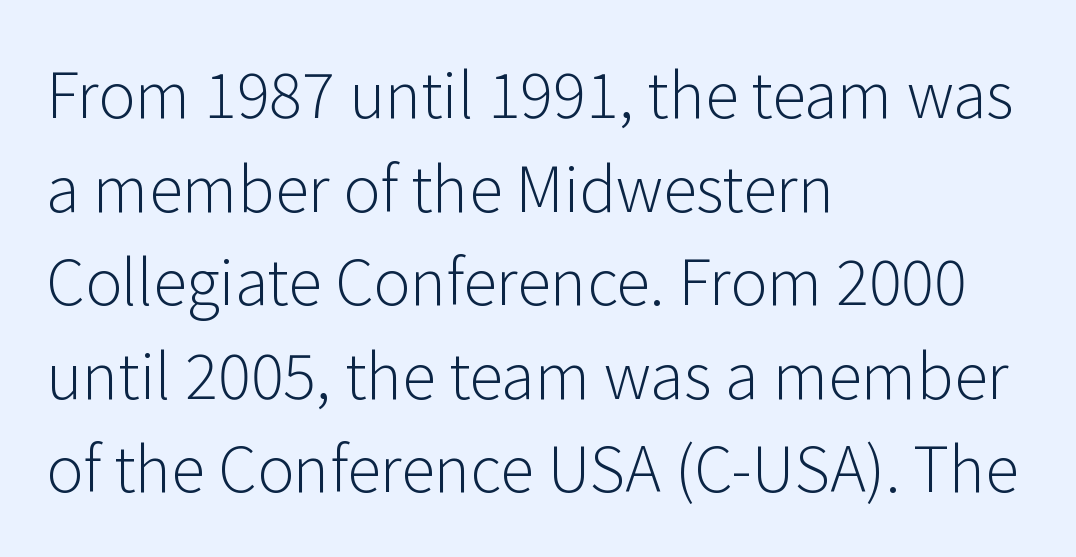
{"serif": "no", "italic": "no", "bold": "no", "weight": "light", "width": "normal", "stroke_contrast": "low", "x_height": "medium", "monospaced": "no", "underline": "no", "align": "left", "line_spacing": "normal", "line_spacing_ratio": 1.51, "letter_spacing": "normal", "letter_spacing_em": 0.0, "glyph_px": 62}
